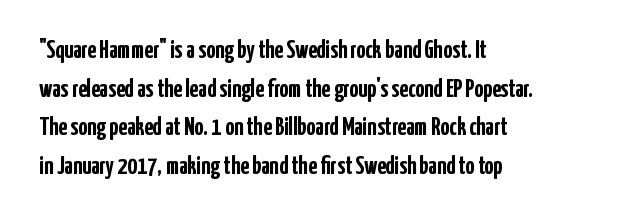
{"italic": "no", "bold": "yes", "underline": "no", "align": "left", "line_spacing": "normal", "line_spacing_ratio": 1.55, "letter_spacing": "normal", "letter_spacing_em": 0.0, "glyph_px": 25}
